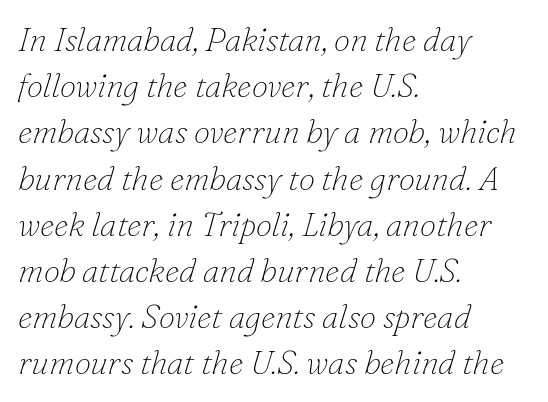
Q: Is the text bold? A: No.
Q: Is the text italic (slanted)? A: Yes, it leans right by about 16 degrees.
Q: Is the typeface a serif or a sans-serif typeface? A: Serif.
Q: Is the text underlined? A: No.
Q: How is the paragraph aligned? A: Left-aligned.
Q: Is the spacing between letters normal or unusually wide? A: Normal.
Q: Is the spacing between lines tight, normal or loose? A: Normal.
Q: Width (condensed, normal, or wide)? A: Normal.
Q: Stroke contrast? A: Low.
Q: x-height? A: Small.
Q: Monospaced? A: No.
